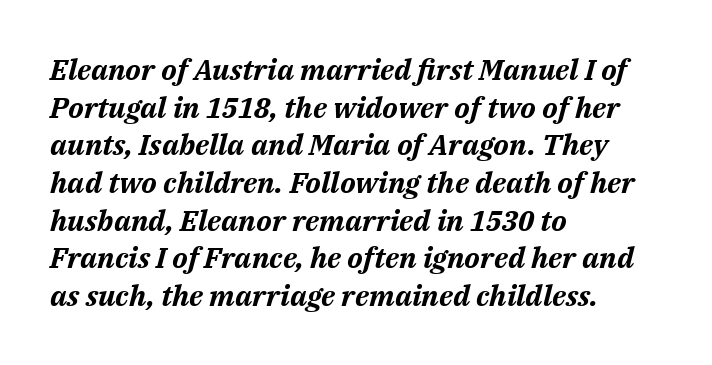
{"italic": "yes", "lean": "right", "slant_degrees": 14, "bold": "yes", "weight": "bold", "width": "normal", "stroke_contrast": "medium", "x_height": "medium", "monospaced": "no", "underline": "no", "align": "left", "line_spacing": "normal", "line_spacing_ratio": 1.3, "letter_spacing": "normal", "letter_spacing_em": 0.0, "glyph_px": 29}
